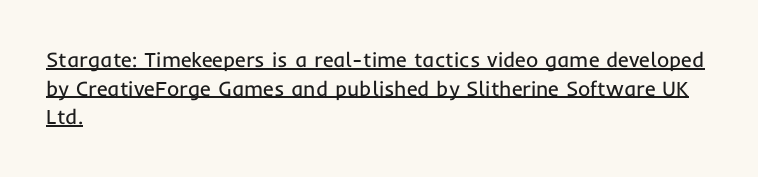
Q: Is the text bold? A: No.
Q: Is the text italic (slanted)? A: No, it is upright.
Q: Is the text underlined? A: Yes.
Q: How is the paragraph aligned? A: Left-aligned.
Q: Is the spacing between letters normal or unusually wide? A: Normal.
Q: Is the spacing between lines tight, normal or loose? A: Normal.
